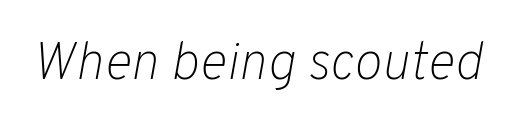
Q: Is the text bold? A: No.
Q: Is the text italic (slanted)? A: Yes, it leans right by about 10 degrees.
Q: Is the text underlined? A: No.
Q: Is the spacing between letters normal or unusually wide? A: Normal.
Q: Width (condensed, normal, or wide)? A: Normal.
Q: Stroke contrast? A: Low.
Q: x-height? A: Medium.
Q: Monospaced? A: No.
